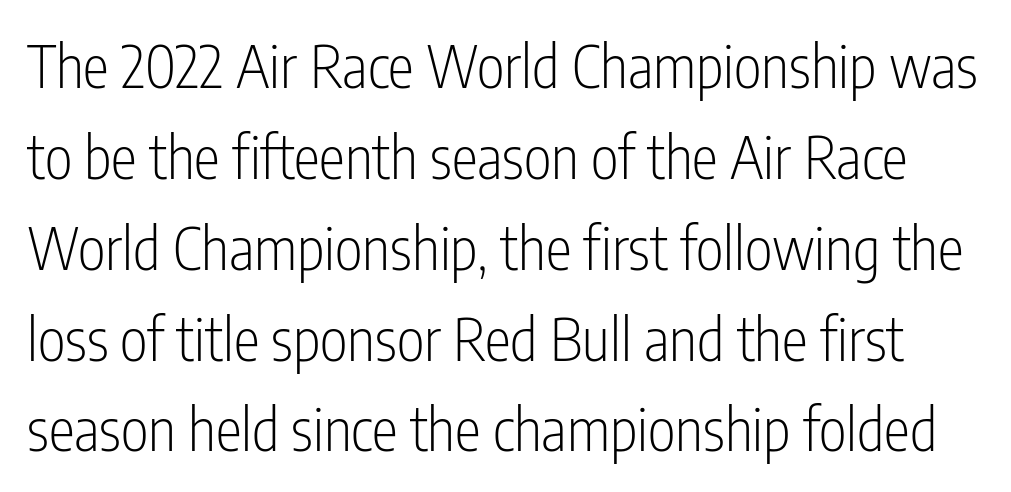
The image shows 59 px light, condensed sans-serif type, upright; set normal line spacing (1.54x), normal letter spacing, not underlined; low stroke contrast and a medium x-height.
